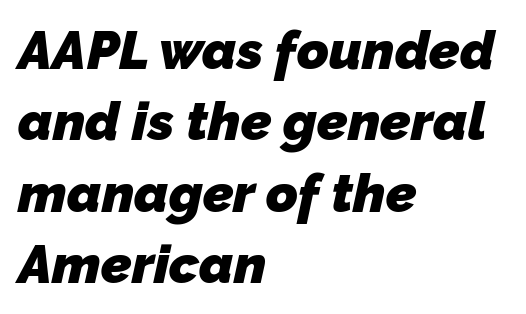
The designer left line spacing at the default. Each letter keeps its own natural width here, so spacing adapts to shape. What weight is shown? A full bold with thick strokes. Compared with typical body copy, the letter spacing here is the same.
